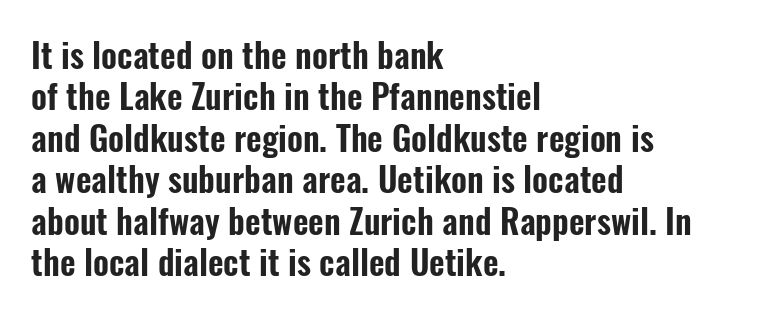
Q: Is the text italic (slanted)? A: No, it is upright.
Q: Is the typeface a serif or a sans-serif typeface? A: Sans-serif.
Q: Is the text underlined? A: No.
Q: How is the paragraph aligned? A: Left-aligned.
Q: Is the spacing between letters normal or unusually wide? A: Normal.
Q: Width (condensed, normal, or wide)? A: Condensed.
Q: Stroke contrast? A: Low.
Q: x-height? A: Medium.
Q: Monospaced? A: No.
